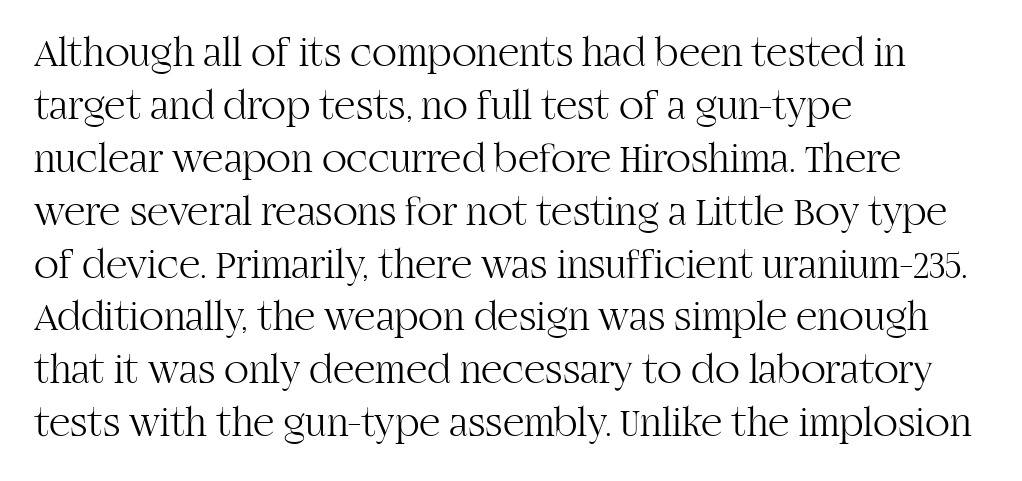
Q: Is the text bold? A: No.
Q: Is the text italic (slanted)? A: No, it is upright.
Q: Is the typeface a serif or a sans-serif typeface? A: Serif.
Q: Is the text underlined? A: No.
Q: How is the paragraph aligned? A: Left-aligned.
Q: Is the spacing between letters normal or unusually wide? A: Normal.
Q: Is the spacing between lines tight, normal or loose? A: Normal.
Q: Width (condensed, normal, or wide)? A: Normal.
Q: Stroke contrast? A: High.
Q: x-height? A: Large.
Q: Monospaced? A: No.
